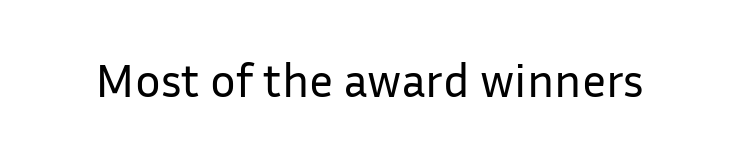
{"serif": "no", "italic": "no", "bold": "no", "weight": "regular", "width": "normal", "stroke_contrast": "low", "x_height": "medium", "monospaced": "no", "underline": "no", "letter_spacing": "normal", "letter_spacing_em": 0.0, "glyph_px": 48}
